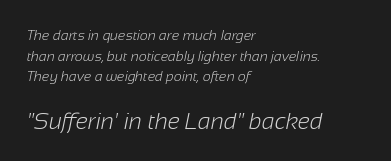
The image shows 23 px text type; set left-aligned, normal line spacing (1.48x), normal letter spacing, not underlined; the second (bottom) block is 1.64x larger.
